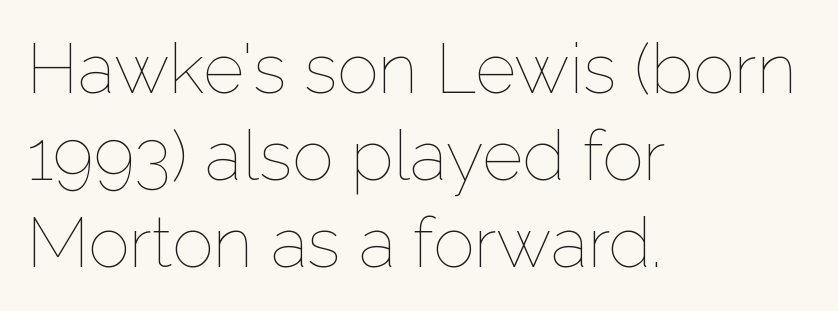
No word sits above an underline. Heft: none added — not bold. Horizontally, the lines are justified to the leading edge only. Varying glyph widths throughout — classic text-font behaviour. The rendering keeps characters at their native spacing. No italicization has been applied; the sample stays upright.
